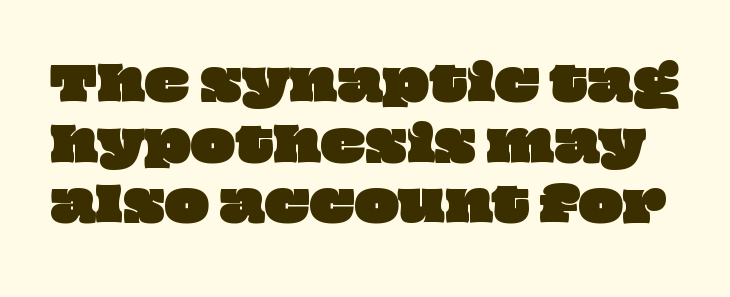
{"width": "wide", "stroke_contrast": "low", "x_height": "large", "monospaced": "no", "underline": "no", "line_spacing": "normal", "line_spacing_ratio": 1.29, "letter_spacing": "normal", "letter_spacing_em": 0.0, "glyph_px": 47}
